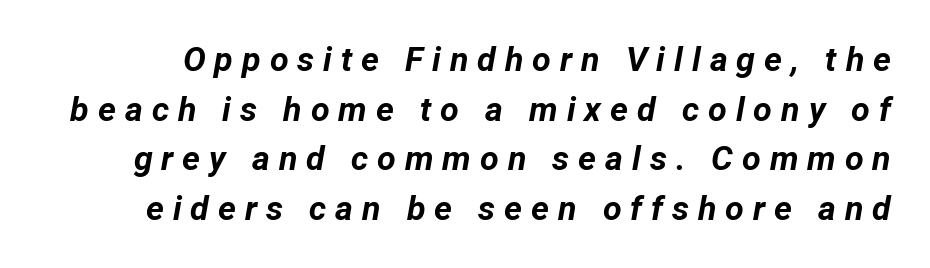
{"italic": "yes", "lean": "right", "slant_degrees": 12, "bold": "yes", "weight": "bold", "width": "normal", "stroke_contrast": "low", "x_height": "medium", "monospaced": "no", "underline": "no", "line_spacing": "normal", "line_spacing_ratio": 1.46, "letter_spacing": "wide", "letter_spacing_em": 0.26, "glyph_px": 34}
